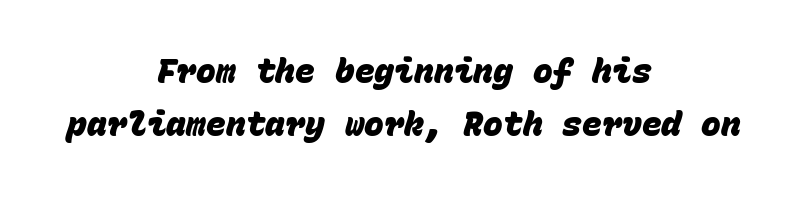
Letterform terminals end flat and unadorned throughout the passage. A typesetter would call this zero additional tracking. You'd pick this weight for a headline — it's a proper bold. The rendering uses a moderate line-height, typical for paragraphs. Every character here occupies the same horizontal width, giving the sample a typewriter-like rhythm. The lines in this sample share a center point and differ in where they start and stop.
